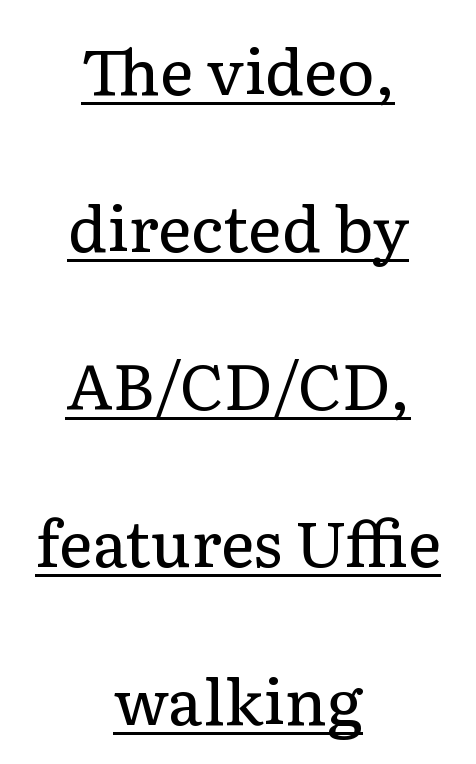
Q: Is the text bold? A: No.
Q: Is the text italic (slanted)? A: No, it is upright.
Q: Is the typeface a serif or a sans-serif typeface? A: Serif.
Q: Is the text underlined? A: Yes.
Q: How is the paragraph aligned? A: Centered.
Q: Is the spacing between letters normal or unusually wide? A: Normal.
Q: Is the spacing between lines tight, normal or loose? A: Loose.
Q: Width (condensed, normal, or wide)? A: Normal.
Q: Stroke contrast? A: Low.
Q: x-height? A: Medium.
Q: Monospaced? A: No.
